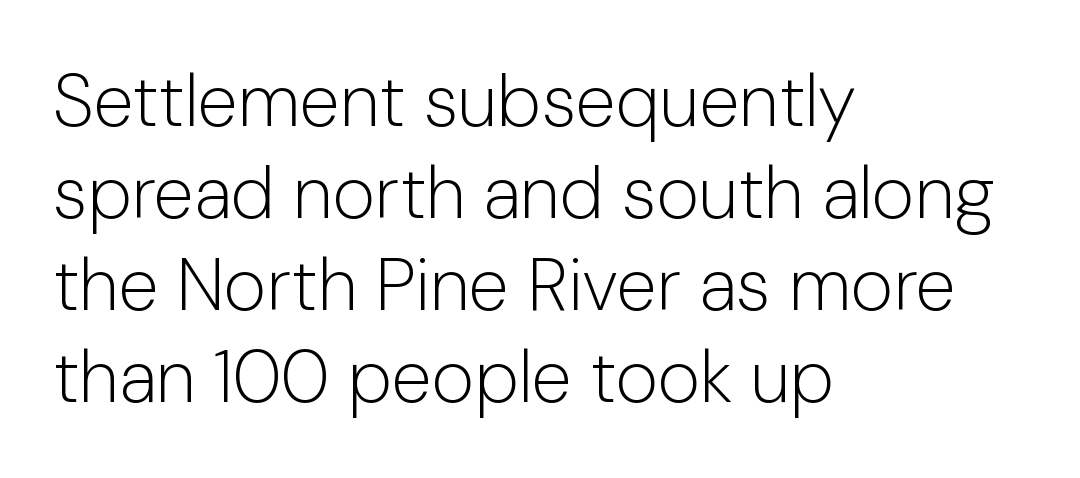
Q: Is the text bold? A: No.
Q: Is the text italic (slanted)? A: No, it is upright.
Q: Is the typeface a serif or a sans-serif typeface? A: Sans-serif.
Q: Is the text underlined? A: No.
Q: How is the paragraph aligned? A: Left-aligned.
Q: Is the spacing between letters normal or unusually wide? A: Normal.
Q: Is the spacing between lines tight, normal or loose? A: Normal.
Q: Width (condensed, normal, or wide)? A: Normal.
Q: Stroke contrast? A: Low.
Q: x-height? A: Medium.
Q: Monospaced? A: No.
